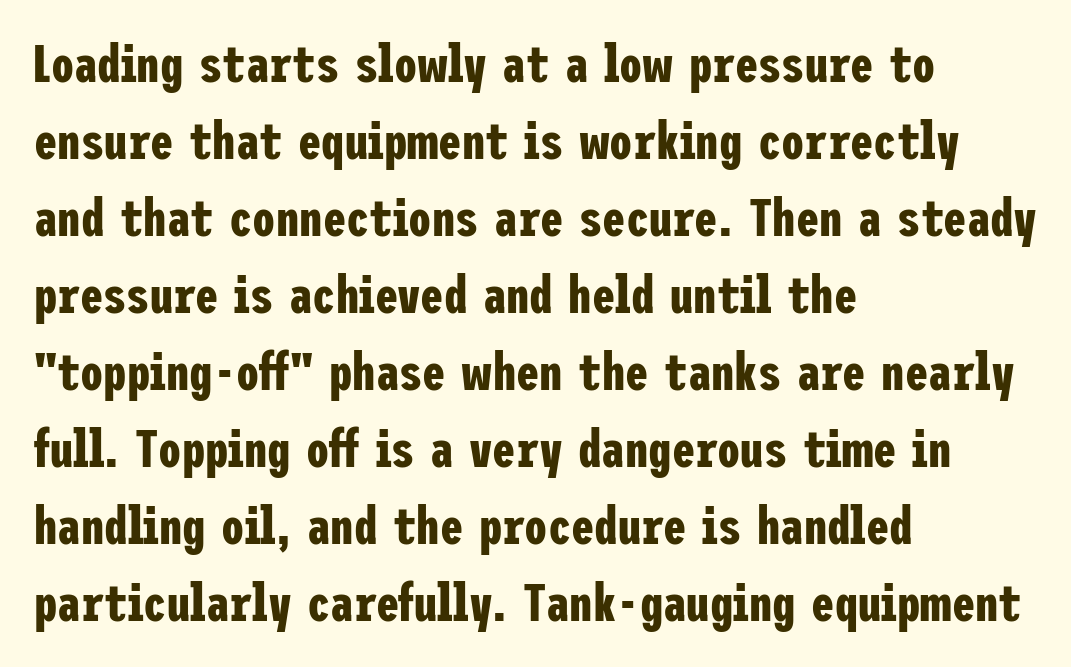
One-word summary of the alignment: left. Thick stems and heavy bowls — unmistakably bold. The specimen reads as upright at a glance. Type without underlining.
